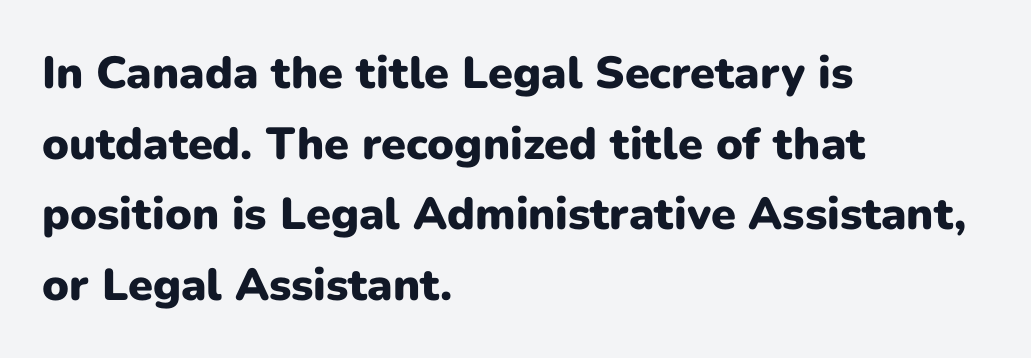
Regarding leading, the lines here are spaced in the standard way. A student would call this left alignment; a typographer would say flush left, rag right. Is the type bold? Yes — the strokes are clearly thick and heavy. Each word holds together tightly as a unit, with standard inter-letter gaps. You can tell from the bare stems that sans-serif type was used. Anything drawn beneath the words? Only blank space.
